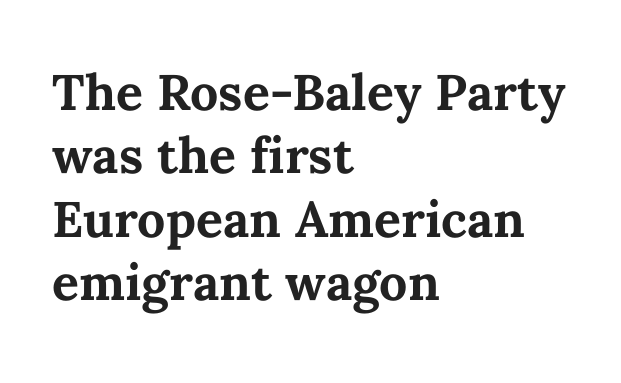
Q: Is the text bold? A: Yes.
Q: Is the text italic (slanted)? A: No, it is upright.
Q: Is the text underlined? A: No.
Q: How is the paragraph aligned? A: Left-aligned.
Q: Is the spacing between letters normal or unusually wide? A: Normal.
Q: Is the spacing between lines tight, normal or loose? A: Normal.
Q: Width (condensed, normal, or wide)? A: Normal.
Q: Stroke contrast? A: Medium.
Q: x-height? A: Medium.
Q: Monospaced? A: No.
